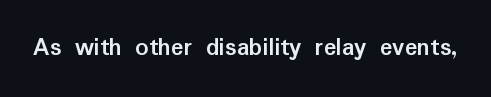
Only glyphs here, with clear space below each row. Rendered with straight, roman letterforms. The glyphs have the mass of a bold cut. Observe the ordinary spacing: letters are neighbours, not strangers.
